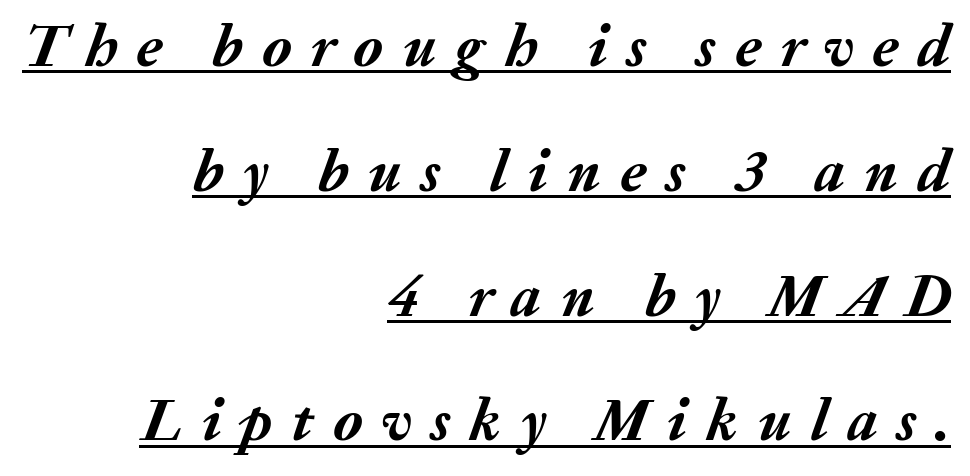
The image shows 60 px semibold type, italic (leaning right); set right-aligned, loose line spacing (2.08x), unusually wide letter spacing (+0.32 em), underlined; medium stroke contrast and a medium x-height.
